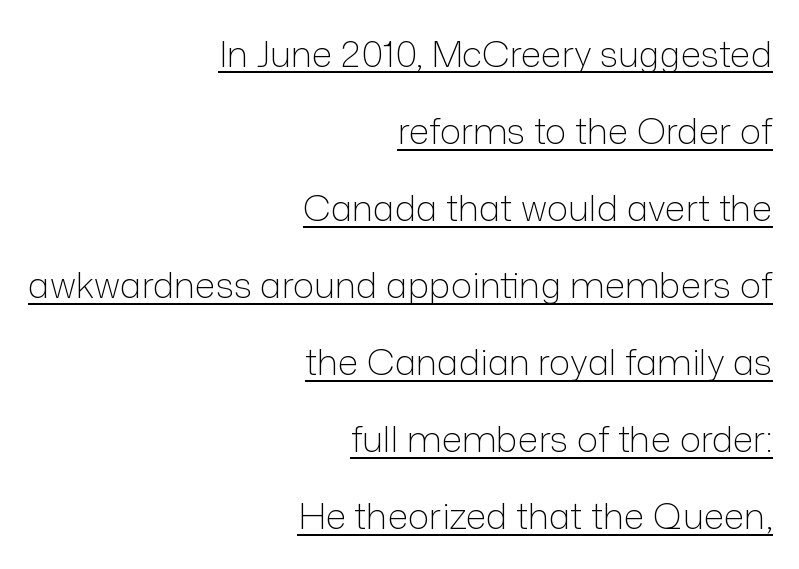
{"serif": "no", "italic": "no", "bold": "no", "weight": "light", "width": "normal", "stroke_contrast": "low", "x_height": "medium", "monospaced": "no", "underline": "yes", "align": "right", "line_spacing": "loose", "line_spacing_ratio": 2.14, "letter_spacing": "normal", "letter_spacing_em": 0.0, "glyph_px": 36}
